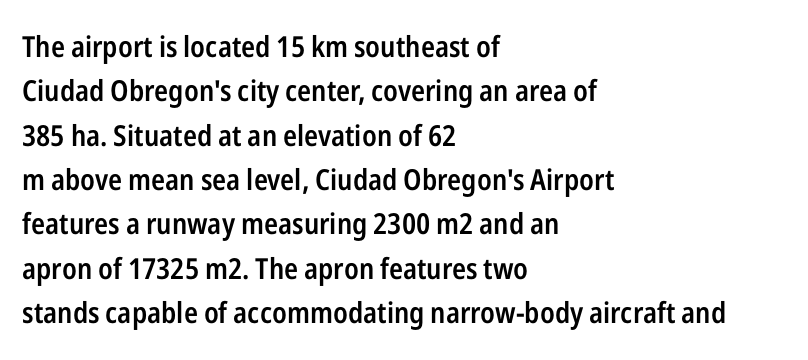
{"serif": "no", "italic": "no", "bold": "semi", "weight": "semibold", "width": "condensed", "stroke_contrast": "low", "x_height": "medium", "monospaced": "no", "underline": "no", "align": "left", "line_spacing": "normal", "line_spacing_ratio": 1.53, "letter_spacing": "normal", "letter_spacing_em": 0.0, "glyph_px": 29}
